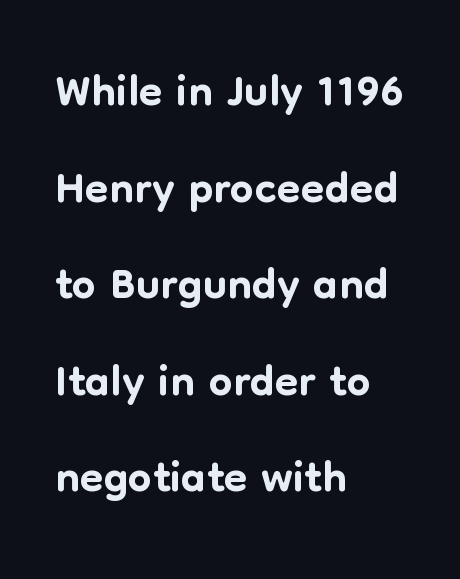
{"serif": "no", "italic": "no", "width": "normal", "stroke_contrast": "low", "x_height": "medium", "monospaced": "no", "underline": "no", "align": "left", "line_spacing": "normal", "line_spacing_ratio": 1.42, "letter_spacing": "normal", "letter_spacing_em": 0.0, "glyph_px": 68}
